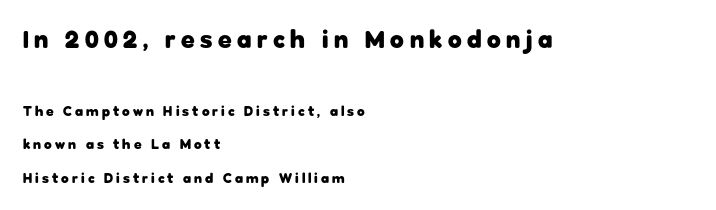
Here the first block reads like a headline and the second like body copy. Observe the wide spacing: letters keep a clear distance from each other. Short and long lines alike share a common starting point at left. The strokes are fattened all the way to bold.
